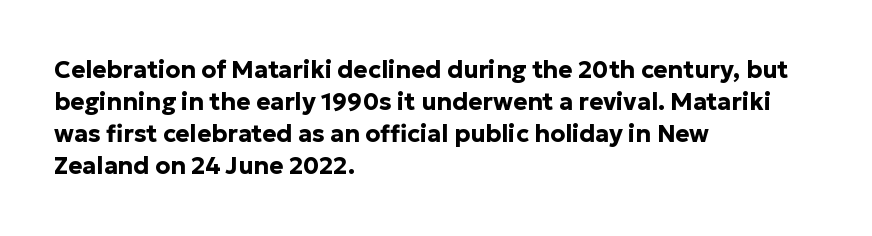
The image shows 24 px bold type, upright; set left-aligned, normal line spacing (1.34x), normal letter spacing, not underlined.
